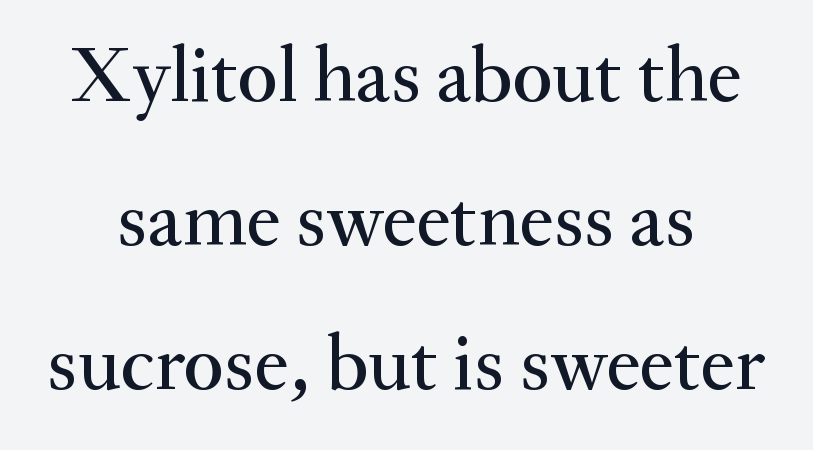
Q: Is the text italic (slanted)? A: No, it is upright.
Q: Is the typeface a serif or a sans-serif typeface? A: Serif.
Q: Is the text underlined? A: No.
Q: Is the spacing between letters normal or unusually wide? A: Normal.
Q: Width (condensed, normal, or wide)? A: Normal.
Q: Stroke contrast? A: Medium.
Q: x-height? A: Small.
Q: Monospaced? A: No.
